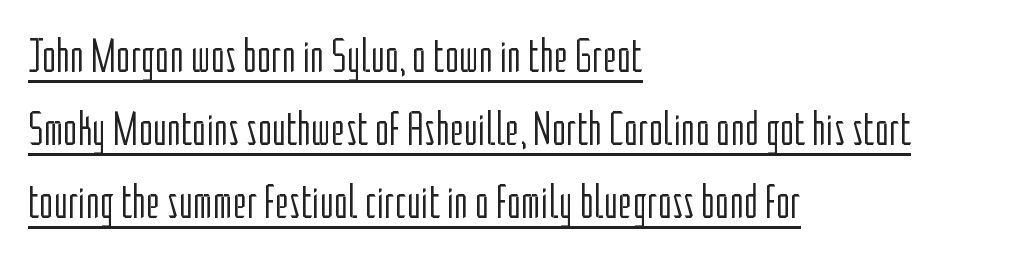
Quick note: underline on. Tall strokes in this sample are plumb rather than angled. Heft: none added — not bold. The designer left line spacing at the default. The type family on display is of the sans-serif kind. Notice how the passage keeps a crisp vertical edge on the left only.
